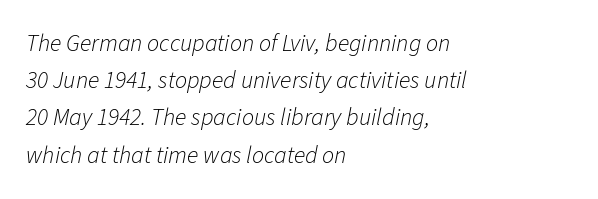
{"italic": "yes", "lean": "right", "slant_degrees": 11, "bold": "no", "underline": "no", "align": "left", "line_spacing": "normal", "line_spacing_ratio": 1.55, "letter_spacing": "normal", "letter_spacing_em": 0.0, "glyph_px": 24}
